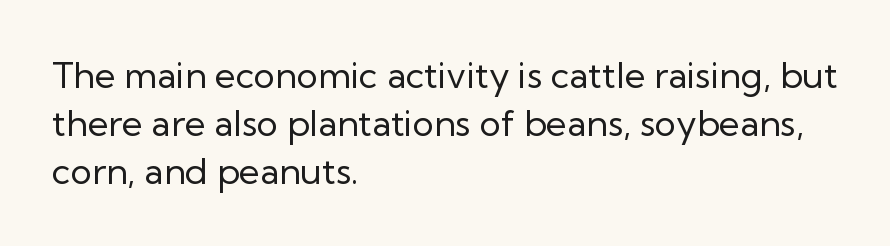
The image shows 36 px regular-weight sans-serif type, upright; set left-aligned, normal line spacing (1.33x), normal letter spacing, not underlined; low stroke contrast and a medium x-height.
